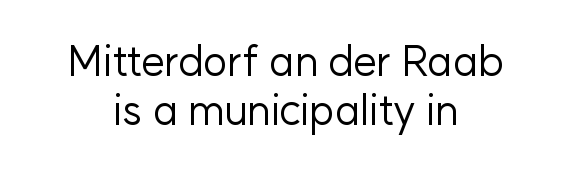
Q: Is the text bold? A: No.
Q: Is the text italic (slanted)? A: No, it is upright.
Q: Is the typeface a serif or a sans-serif typeface? A: Sans-serif.
Q: Is the text underlined? A: No.
Q: How is the paragraph aligned? A: Centered.
Q: Is the spacing between letters normal or unusually wide? A: Normal.
Q: Width (condensed, normal, or wide)? A: Normal.
Q: Stroke contrast? A: Low.
Q: x-height? A: Medium.
Q: Monospaced? A: No.
